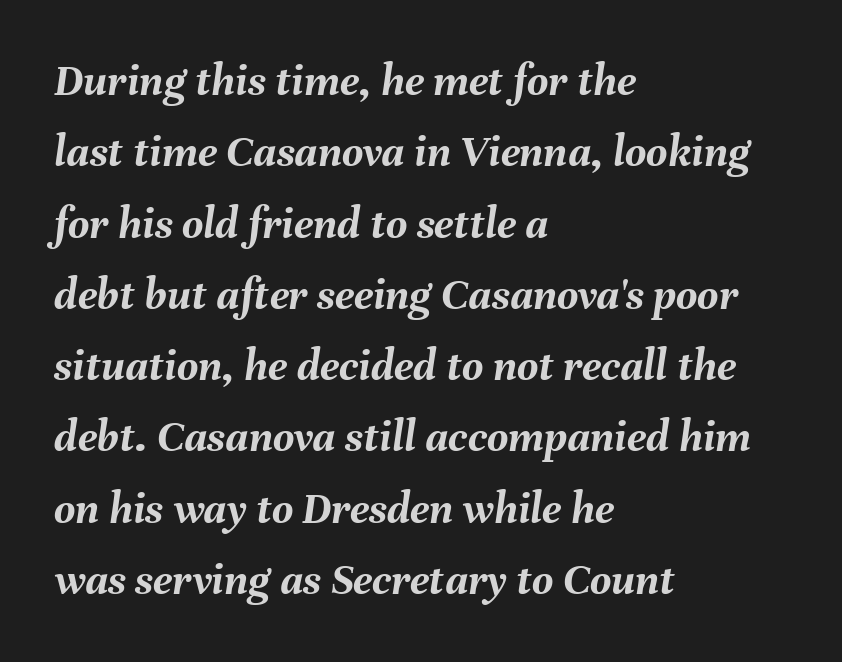
A typesetter would call this leading conventional body-copy spacing. The passage shown leans; its letterforms are oblique. Is the type bold? Yes — the strokes are clearly thick and heavy. The zone under the glyphs is completely vacant. Is this a fixed-width face? No — the glyphs have proportional, varying widths. Tracking value appears to be zero — textbook default spacing.
